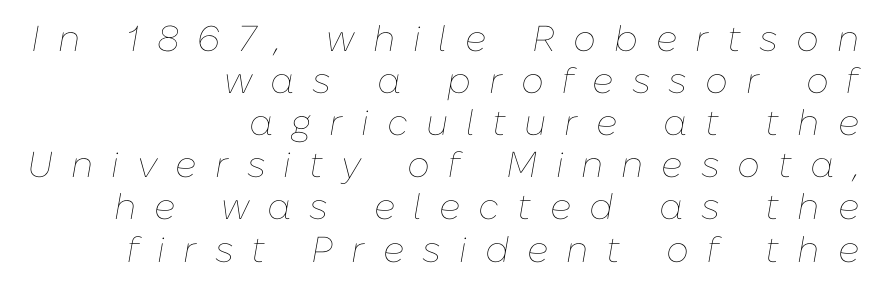
{"italic": "yes", "lean": "right", "slant_degrees": 10, "bold": "no", "weight": "thin", "width": "normal", "stroke_contrast": "low", "x_height": "medium", "monospaced": "no", "underline": "no", "align": "right", "line_spacing_ratio": 1.17, "letter_spacing": "wide", "letter_spacing_em": 0.5, "glyph_px": 36}
